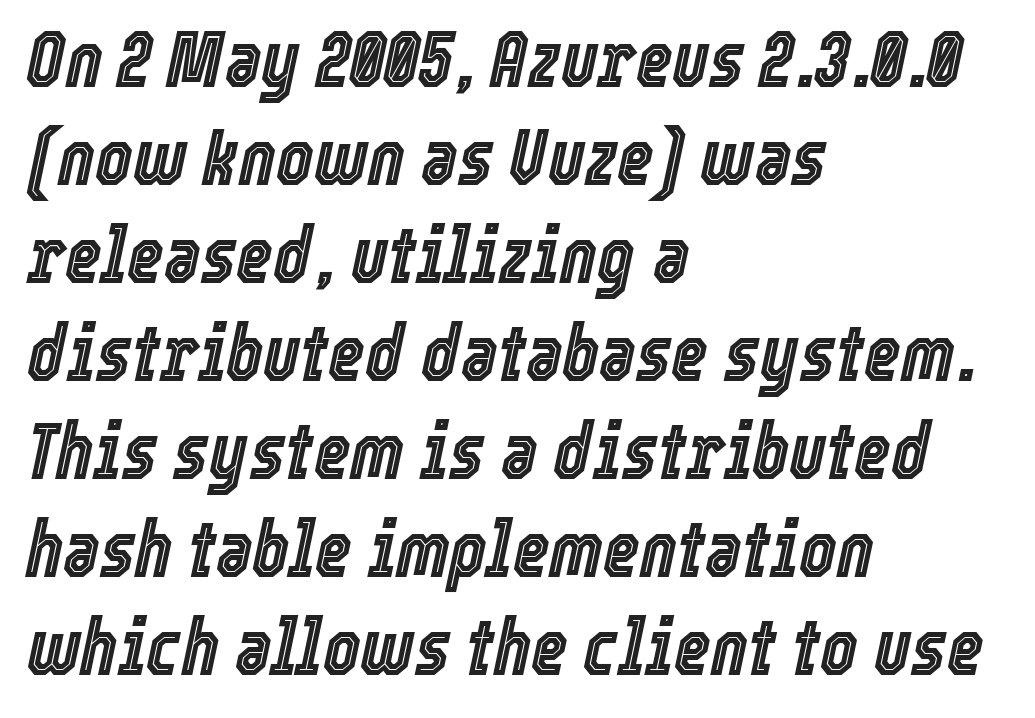
{"italic": "yes", "lean": "right", "slant_degrees": 12, "width": "condensed", "x_height": "medium", "monospaced": "no", "underline": "no", "align": "left", "line_spacing_ratio": 1.24, "letter_spacing": "normal", "letter_spacing_em": 0.0, "glyph_px": 79}
